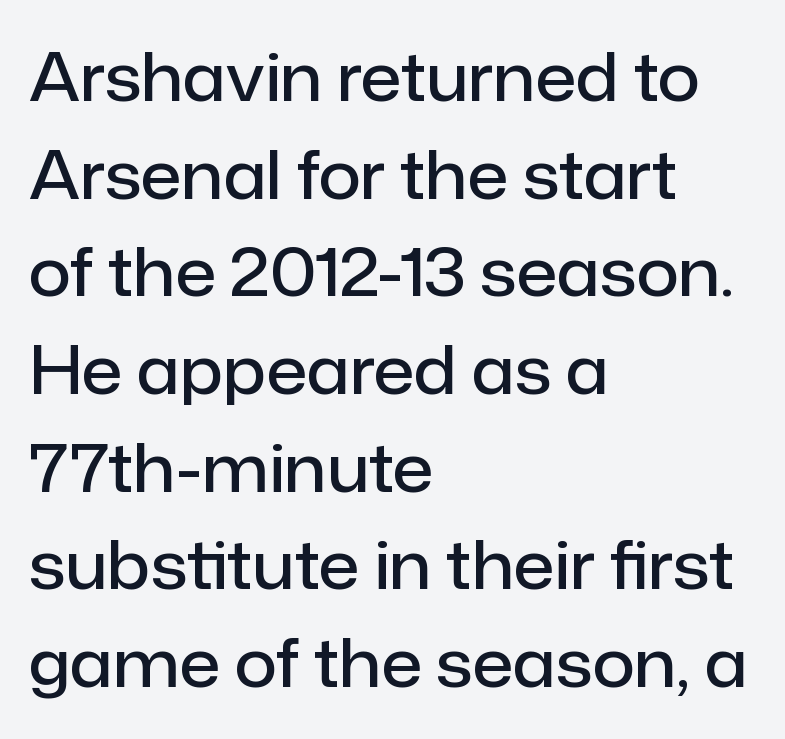
Q: Is the text bold? A: Semi-bold.
Q: Is the text italic (slanted)? A: No, it is upright.
Q: Is the typeface a serif or a sans-serif typeface? A: Sans-serif.
Q: Is the text underlined? A: No.
Q: How is the paragraph aligned? A: Left-aligned.
Q: Is the spacing between letters normal or unusually wide? A: Normal.
Q: Is the spacing between lines tight, normal or loose? A: Normal.
Q: Width (condensed, normal, or wide)? A: Normal.
Q: Stroke contrast? A: Low.
Q: x-height? A: Medium.
Q: Monospaced? A: No.
